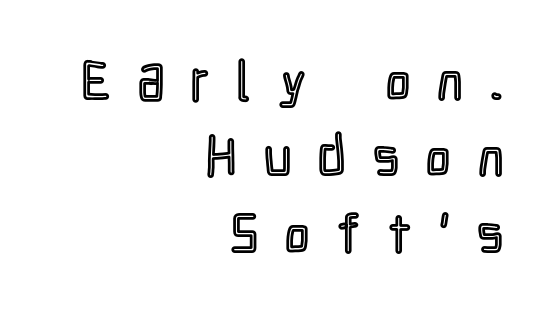
Q: Is the text italic (slanted)? A: No, it is upright.
Q: Is the text underlined? A: No.
Q: How is the paragraph aligned? A: Right-aligned.
Q: Is the spacing between letters normal or unusually wide? A: Unusually wide.
Q: Is the spacing between lines tight, normal or loose? A: Normal.
Q: Width (condensed, normal, or wide)? A: Condensed.
Q: x-height? A: Medium.
Q: Monospaced? A: No.
